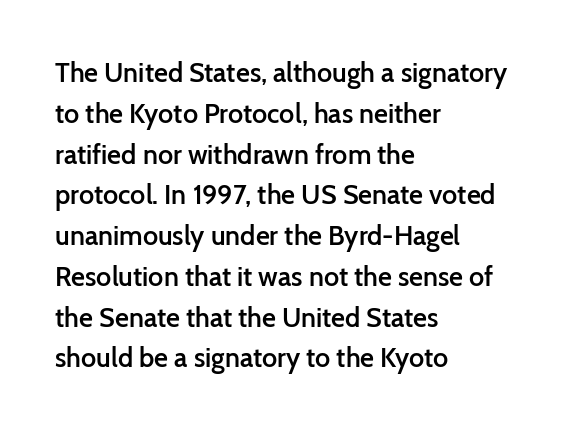
Q: Is the text bold? A: Semi-bold.
Q: Is the text italic (slanted)? A: No, it is upright.
Q: Is the text underlined? A: No.
Q: How is the paragraph aligned? A: Left-aligned.
Q: Is the spacing between letters normal or unusually wide? A: Normal.
Q: Is the spacing between lines tight, normal or loose? A: Normal.
